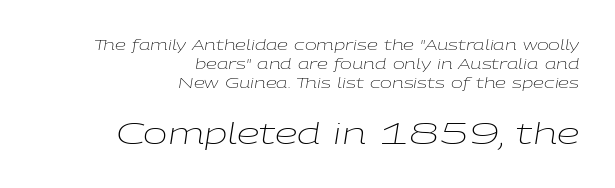
{"italic": "yes", "lean": "right", "slant_degrees": 9, "bold": "no", "weight": "light", "width": "wide", "stroke_contrast": "low", "x_height": "medium", "monospaced": "no", "underline": "no", "align": "right", "line_spacing": "normal", "line_spacing_ratio": 1.34, "letter_spacing": "normal", "letter_spacing_em": 0.0, "larger_block": "second", "size_ratio": 2.07, "glyph_px": 29}
